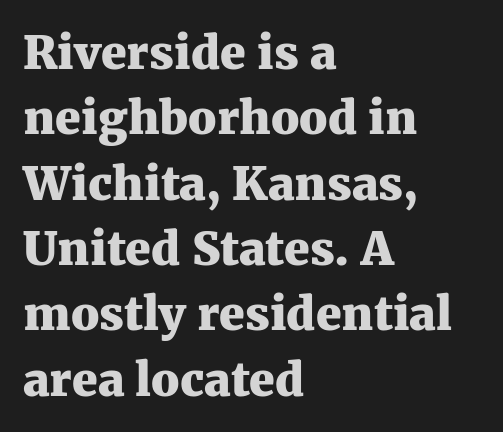
Rule under the text: the space is simply empty. The face used here is seriffed, in the tradition of book romans. How heavy is the stroke? Heavy — this is a bold. Every character sits straight up, as roman type does.
